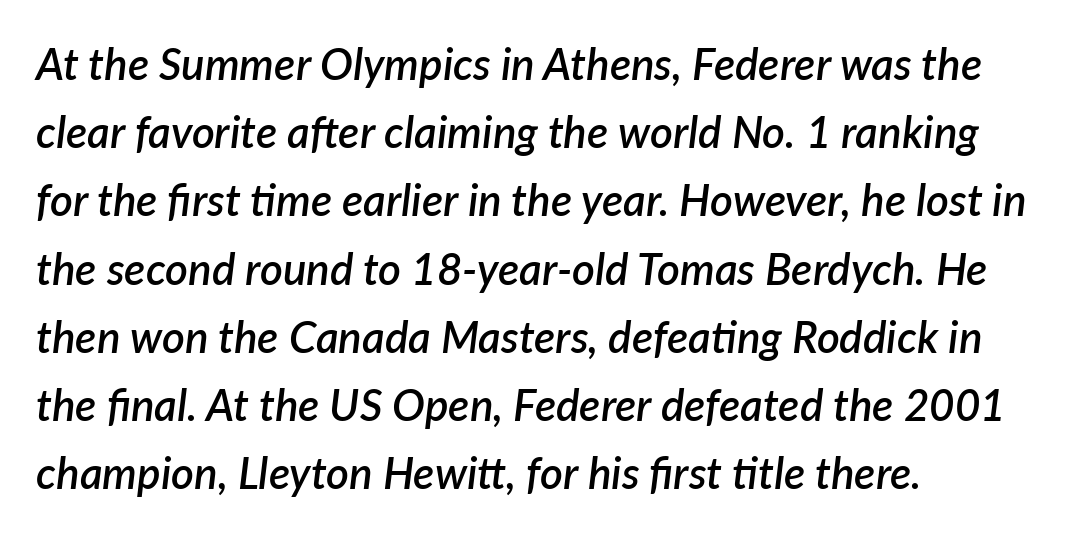
The image shows 44 px semibold type, italic (leaning right); set left-aligned, normal line spacing (1.55x), normal letter spacing, not underlined; low stroke contrast and a medium x-height.
